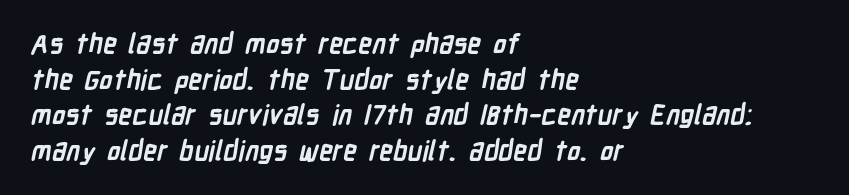
{"bold": "yes", "underline": "no", "align": "left", "line_spacing": "normal", "line_spacing_ratio": 1.32, "letter_spacing": "normal", "letter_spacing_em": 0.0, "glyph_px": 27}
